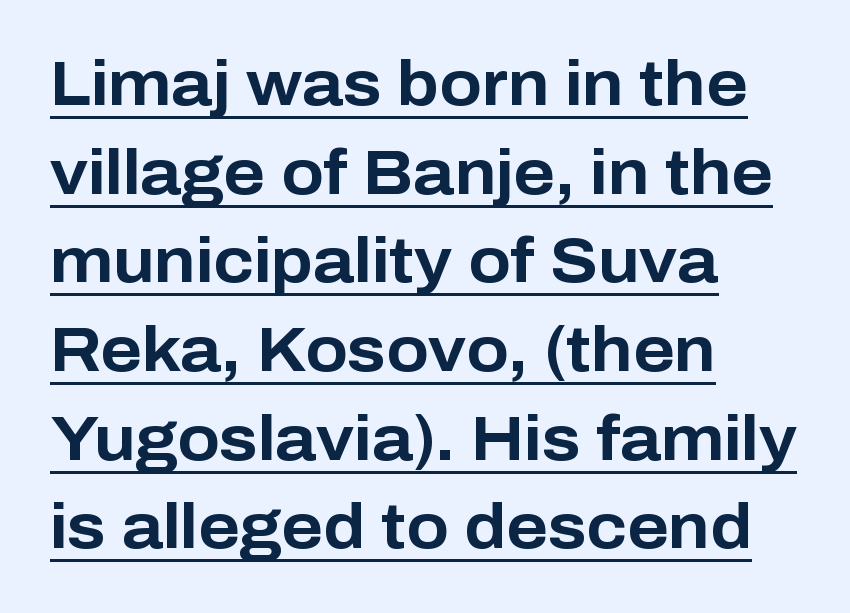
Q: Is the text bold? A: Yes.
Q: Is the text italic (slanted)? A: No, it is upright.
Q: Is the typeface a serif or a sans-serif typeface? A: Sans-serif.
Q: Is the text underlined? A: Yes.
Q: How is the paragraph aligned? A: Left-aligned.
Q: Is the spacing between letters normal or unusually wide? A: Normal.
Q: Is the spacing between lines tight, normal or loose? A: Normal.
Q: Width (condensed, normal, or wide)? A: Normal.
Q: Stroke contrast? A: Low.
Q: x-height? A: Medium.
Q: Monospaced? A: No.
